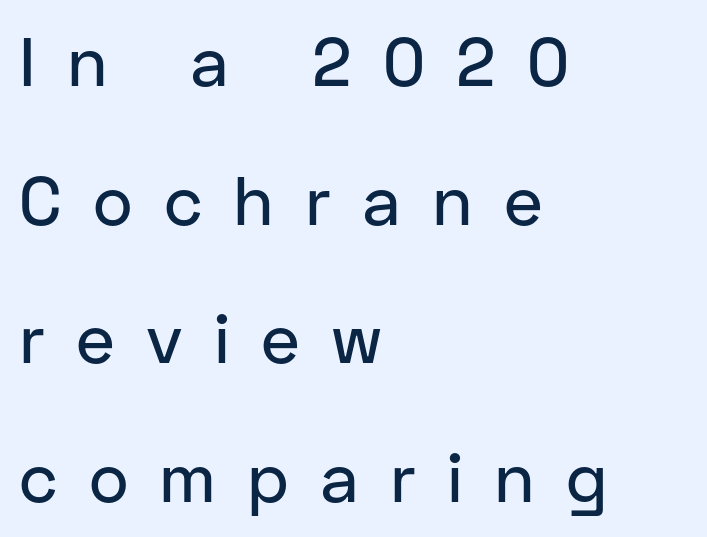
You could only call the tracking loose — the letters float apart. Style check: upright. The lines are quadded left. A typesetter would call this leading open, well beyond the default.
